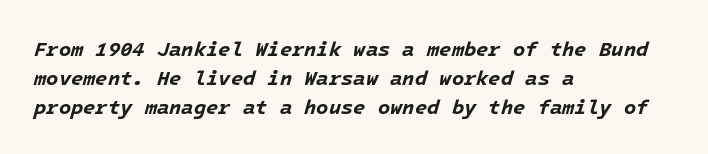
{"italic": "yes", "lean": "right", "slant_degrees": 16, "bold": "yes", "underline": "no", "align": "left", "line_spacing": "normal", "line_spacing_ratio": 1.45, "letter_spacing": "normal", "letter_spacing_em": 0.0, "glyph_px": 20}
